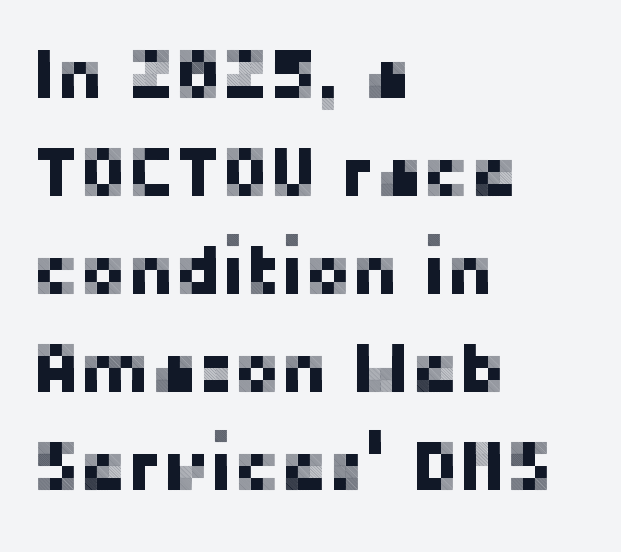
The image shows 71 px sans-serif type, upright; set left-aligned, normal line spacing (1.38x), normal letter spacing, not underlined; low stroke contrast and a medium x-height.
